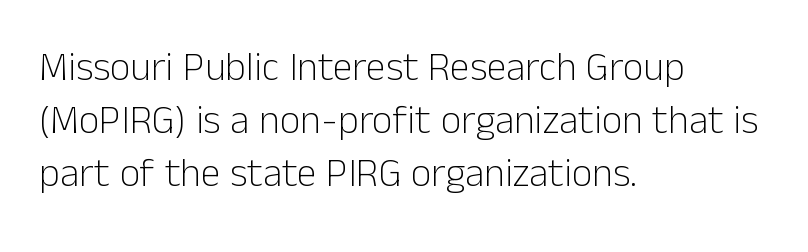
The type family on display is of the sans-serif kind. The passage shown has conventional tracking throughout. The typesetter chose a ragged-right arrangement here. Stems here are at most as thick as an everyday book face. This sample has the flowing, uneven cadence of proportional lettering.
